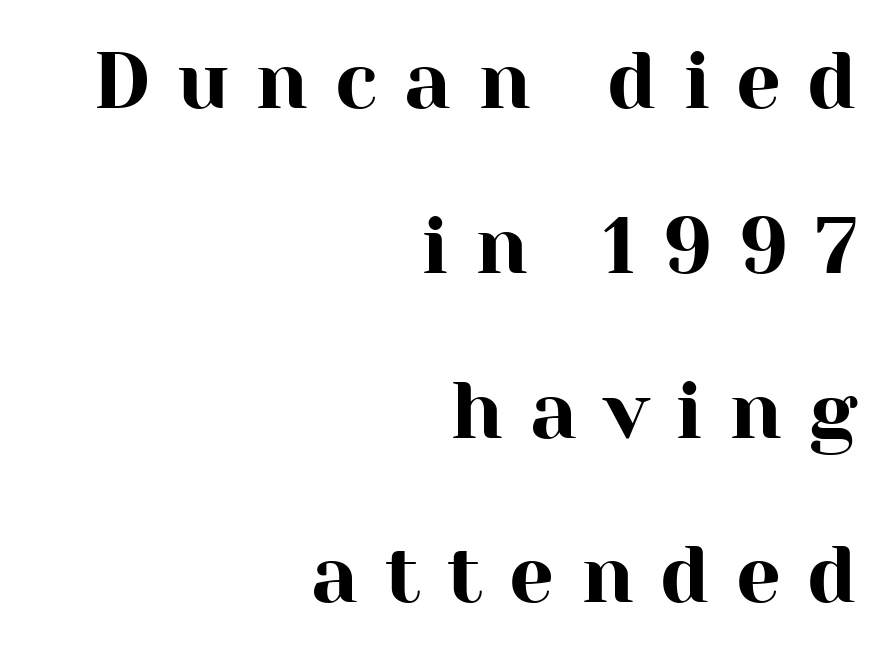
Q: Is the text italic (slanted)? A: No, it is upright.
Q: Is the typeface a serif or a sans-serif typeface? A: Serif.
Q: Is the text underlined? A: No.
Q: How is the paragraph aligned? A: Right-aligned.
Q: Is the spacing between letters normal or unusually wide? A: Unusually wide.
Q: Is the spacing between lines tight, normal or loose? A: Loose.
Q: Width (condensed, normal, or wide)? A: Normal.
Q: Stroke contrast? A: High.
Q: x-height? A: Medium.
Q: Monospaced? A: No.
